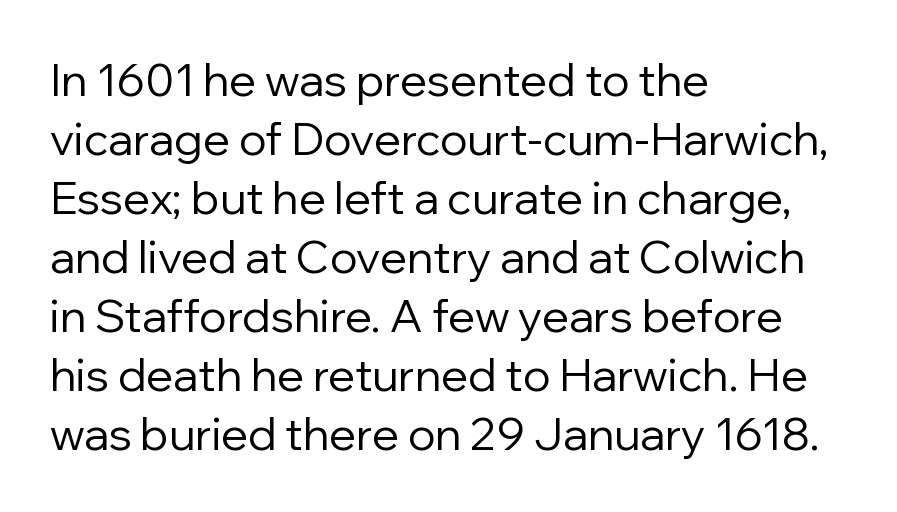
Q: Is the text bold? A: No.
Q: Is the text italic (slanted)? A: No, it is upright.
Q: Is the typeface a serif or a sans-serif typeface? A: Sans-serif.
Q: Is the text underlined? A: No.
Q: How is the paragraph aligned? A: Left-aligned.
Q: Is the spacing between letters normal or unusually wide? A: Normal.
Q: Is the spacing between lines tight, normal or loose? A: Normal.
Q: Width (condensed, normal, or wide)? A: Normal.
Q: Stroke contrast? A: Low.
Q: x-height? A: Medium.
Q: Monospaced? A: No.
